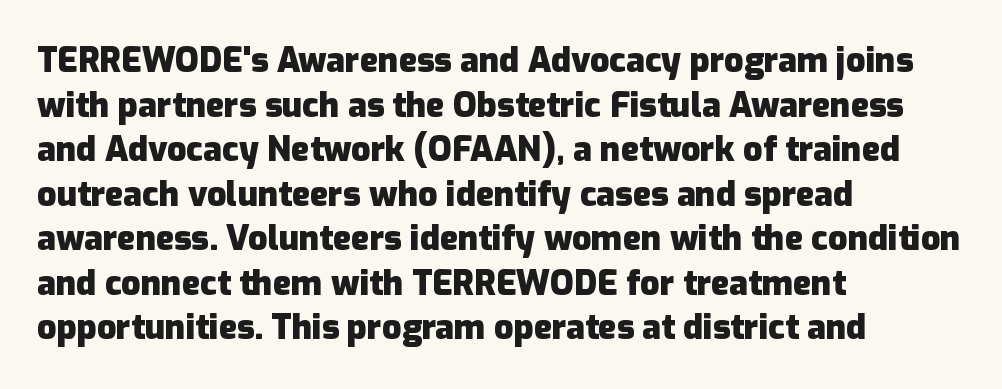
Q: Is the text bold? A: Yes.
Q: Is the text italic (slanted)? A: No, it is upright.
Q: Is the typeface a serif or a sans-serif typeface? A: Sans-serif.
Q: Is the text underlined? A: No.
Q: How is the paragraph aligned? A: Left-aligned.
Q: Is the spacing between letters normal or unusually wide? A: Normal.
Q: Is the spacing between lines tight, normal or loose? A: Normal.
Q: Width (condensed, normal, or wide)? A: Normal.
Q: Stroke contrast? A: Low.
Q: x-height? A: Medium.
Q: Monospaced? A: No.
